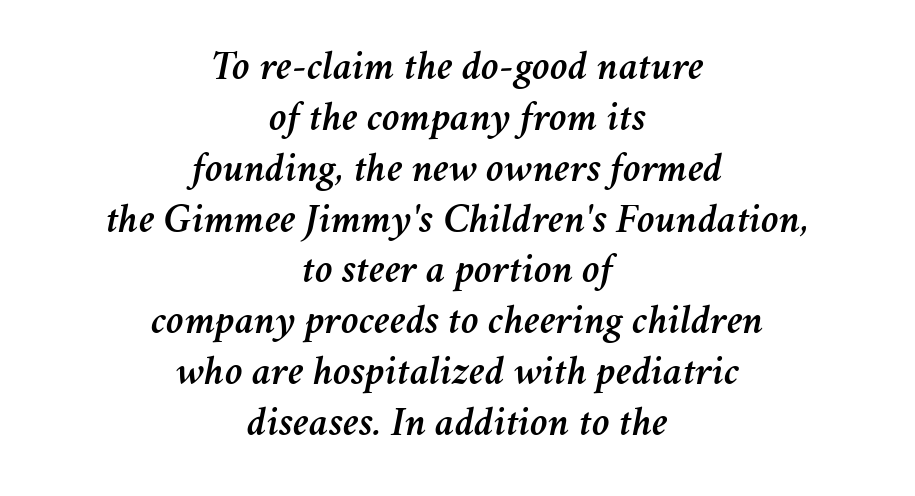
The image shows 41 px text type, italic (leaning right); set centered, line spacing 1.24x, normal letter spacing, not underlined; medium stroke contrast and a medium x-height.
